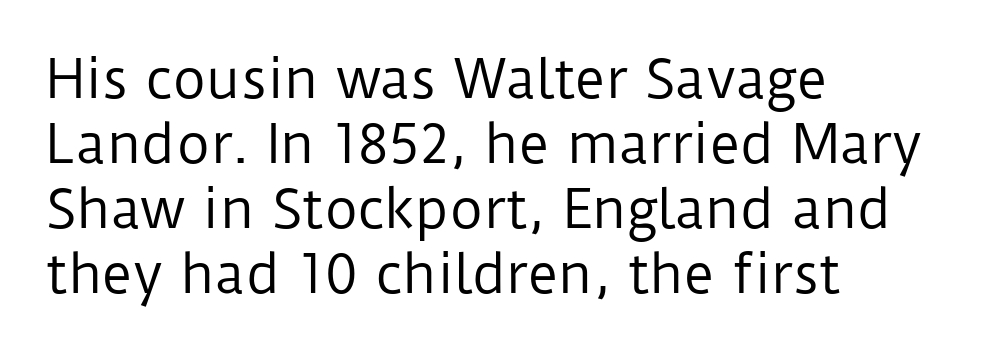
{"serif": "no", "italic": "no", "bold": "no", "weight": "regular", "width": "normal", "stroke_contrast": "low", "x_height": "medium", "monospaced": "no", "underline": "no", "align": "left", "line_spacing": "normal", "line_spacing_ratio": 1.25, "letter_spacing": "normal", "letter_spacing_em": 0.0, "glyph_px": 52}
